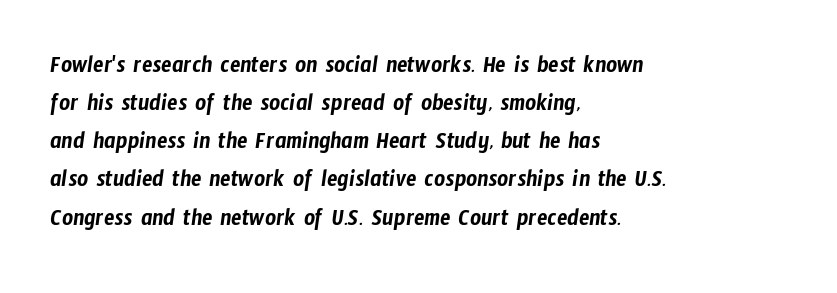
Q: Is the text underlined? A: No.
Q: How is the paragraph aligned? A: Left-aligned.
Q: Is the spacing between letters normal or unusually wide? A: Normal.
Q: Is the spacing between lines tight, normal or loose? A: Normal.
